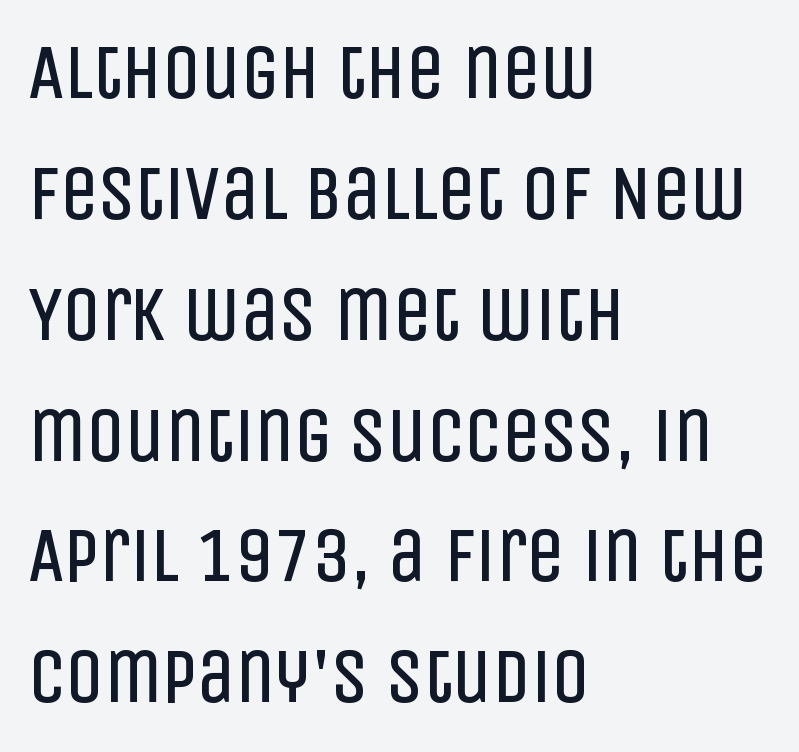
The image shows 76 px regular-weight, condensed sans-serif type, upright; set left-aligned, normal line spacing (1.59x), normal letter spacing, not underlined; low stroke contrast and a large x-height.
